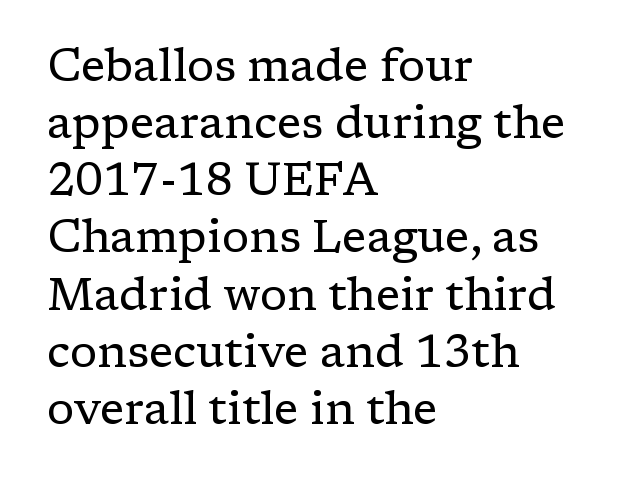
{"serif": "yes", "italic": "no", "bold": "no", "weight": "regular", "width": "normal", "stroke_contrast": "low", "x_height": "medium", "monospaced": "no", "underline": "no", "align": "left", "line_spacing": "normal", "line_spacing_ratio": 1.27, "letter_spacing": "normal", "letter_spacing_em": 0.0, "glyph_px": 45}
